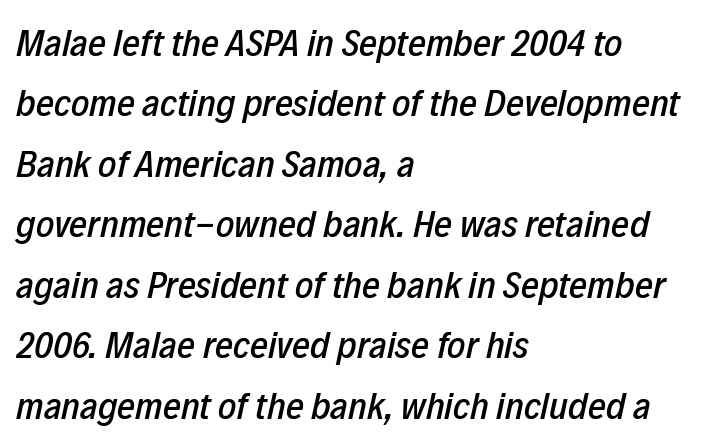
Q: Is the text italic (slanted)? A: Yes, it leans right by about 12 degrees.
Q: Is the text underlined? A: No.
Q: How is the paragraph aligned? A: Left-aligned.
Q: Is the spacing between letters normal or unusually wide? A: Normal.
Q: Is the spacing between lines tight, normal or loose? A: Normal.
Q: Width (condensed, normal, or wide)? A: Condensed.
Q: Stroke contrast? A: Low.
Q: x-height? A: Medium.
Q: Monospaced? A: No.
